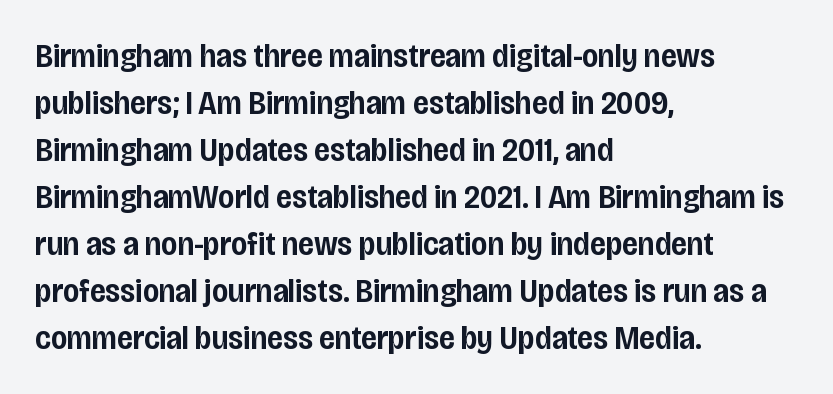
The image shows 34 px semibold, condensed sans-serif type, upright; set left-aligned, normal line spacing (1.38x), normal letter spacing, not underlined; low stroke contrast and a large x-height.
